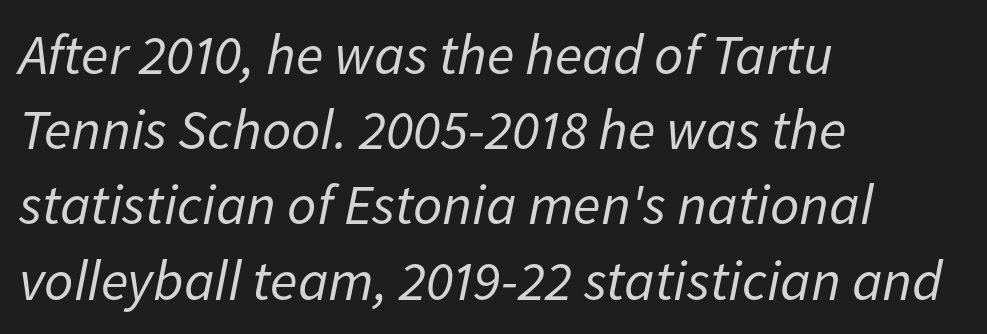
{"italic": "yes", "lean": "right", "slant_degrees": 11, "bold": "no", "weight": "regular", "width": "normal", "stroke_contrast": "low", "x_height": "medium", "monospaced": "no", "underline": "no", "align": "left", "line_spacing": "normal", "line_spacing_ratio": 1.32, "letter_spacing": "normal", "letter_spacing_em": 0.0, "glyph_px": 57}
